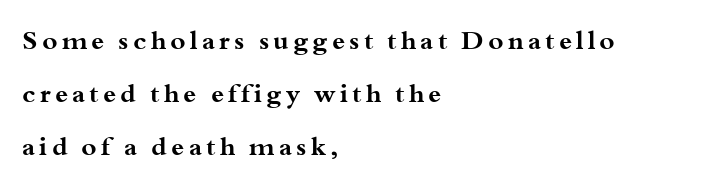
{"italic": "no", "bold": "yes", "underline": "no", "align": "left", "line_spacing": "loose", "line_spacing_ratio": 2.03, "glyph_px": 26}
